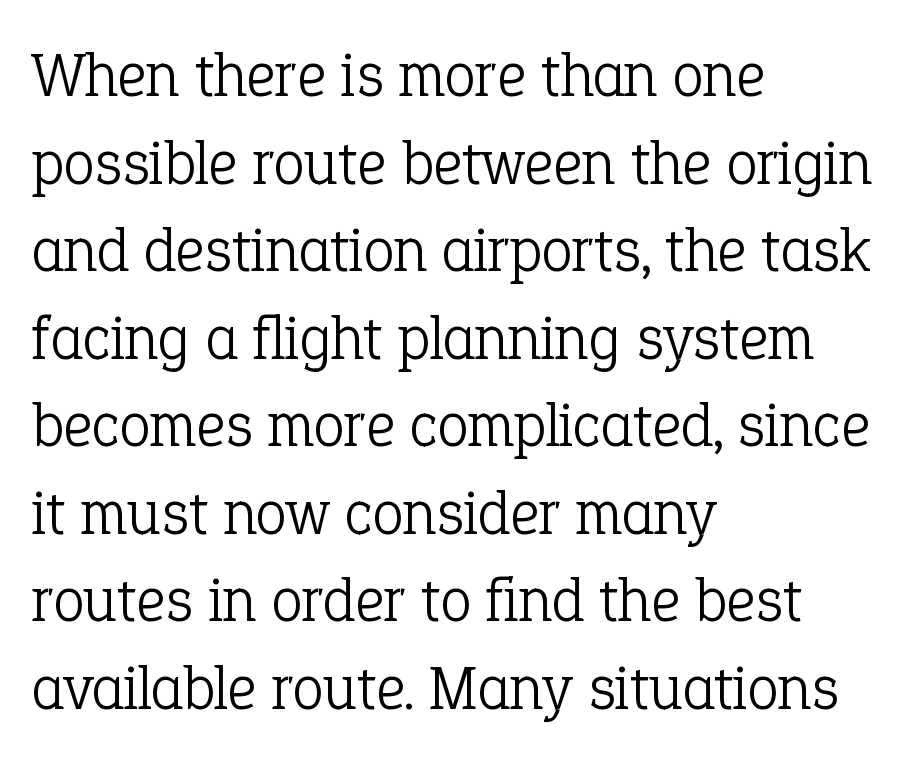
Q: Is the text bold? A: No.
Q: Is the text italic (slanted)? A: No, it is upright.
Q: Is the typeface a serif or a sans-serif typeface? A: Serif.
Q: Is the text underlined? A: No.
Q: How is the paragraph aligned? A: Left-aligned.
Q: Is the spacing between letters normal or unusually wide? A: Normal.
Q: Is the spacing between lines tight, normal or loose? A: Normal.
Q: Width (condensed, normal, or wide)? A: Normal.
Q: Stroke contrast? A: Low.
Q: x-height? A: Medium.
Q: Monospaced? A: No.
